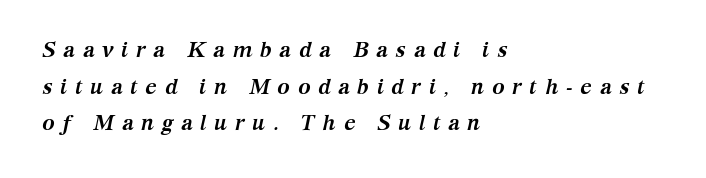
Q: Is the text bold? A: Yes.
Q: Is the text italic (slanted)? A: Yes, it leans right by about 12 degrees.
Q: Is the text underlined? A: No.
Q: How is the paragraph aligned? A: Left-aligned.
Q: Is the spacing between letters normal or unusually wide? A: Unusually wide.
